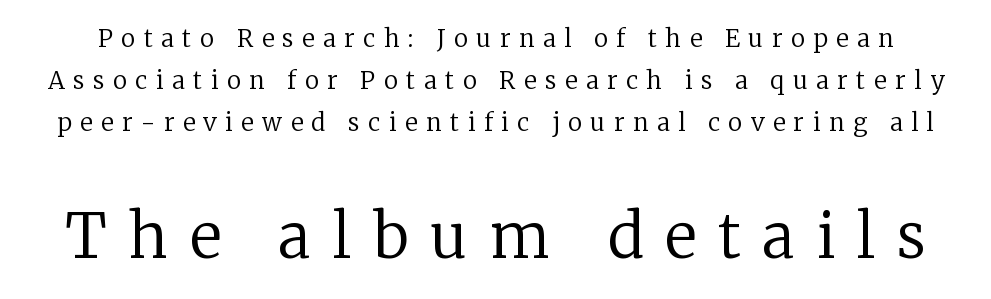
Do the characters align in a grid? No, the font is proportional. Clear beneath every line of the passage. The block sitting lower on the canvas is the one with enlarged characters. Display-style spreading of the glyphs; the letterfit is very open.
